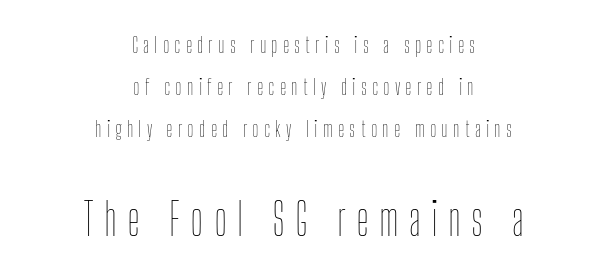
{"italic": "no", "bold": "no", "weight": "thin", "width": "condensed", "stroke_contrast": "low", "x_height": "medium", "monospaced": "no", "underline": "no", "align": "center", "line_spacing": "loose", "line_spacing_ratio": 1.9, "letter_spacing": "wide", "letter_spacing_em": 0.23, "larger_block": "second", "size_ratio": 2.0, "glyph_px": 44}
